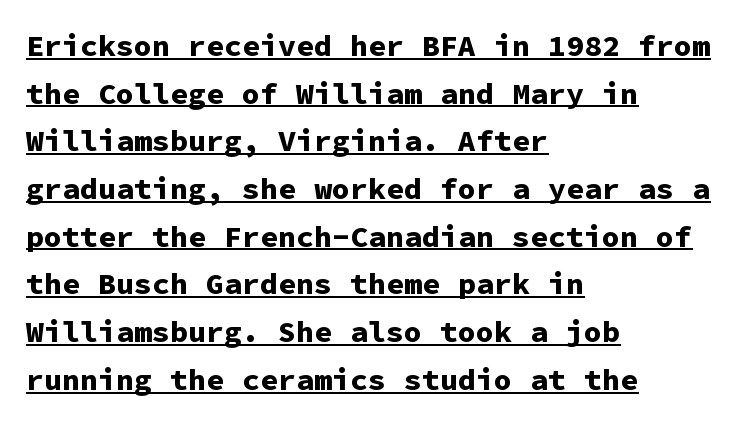
Q: Is the text bold? A: Yes.
Q: Is the text italic (slanted)? A: No, it is upright.
Q: Is the typeface a serif or a sans-serif typeface? A: Sans-serif.
Q: Is the text underlined? A: Yes.
Q: How is the paragraph aligned? A: Left-aligned.
Q: Is the spacing between letters normal or unusually wide? A: Normal.
Q: Is the spacing between lines tight, normal or loose? A: Normal.
Q: Width (condensed, normal, or wide)? A: Normal.
Q: Stroke contrast? A: Low.
Q: x-height? A: Medium.
Q: Monospaced? A: Yes.
